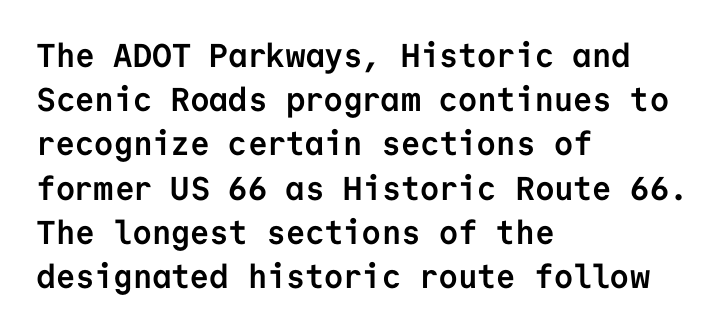
The image shows 33 px semibold sans-serif type, upright, monospaced; set left-aligned, normal line spacing (1.34x), normal letter spacing, not underlined; low stroke contrast and a medium x-height.
